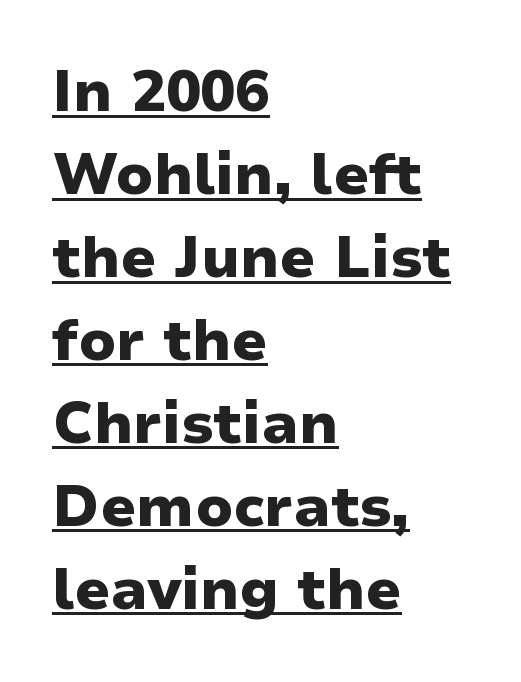
The image shows 58 px heavy sans-serif type, upright; set left-aligned, normal line spacing (1.43x), normal letter spacing, underlined; low stroke contrast and a medium x-height.
